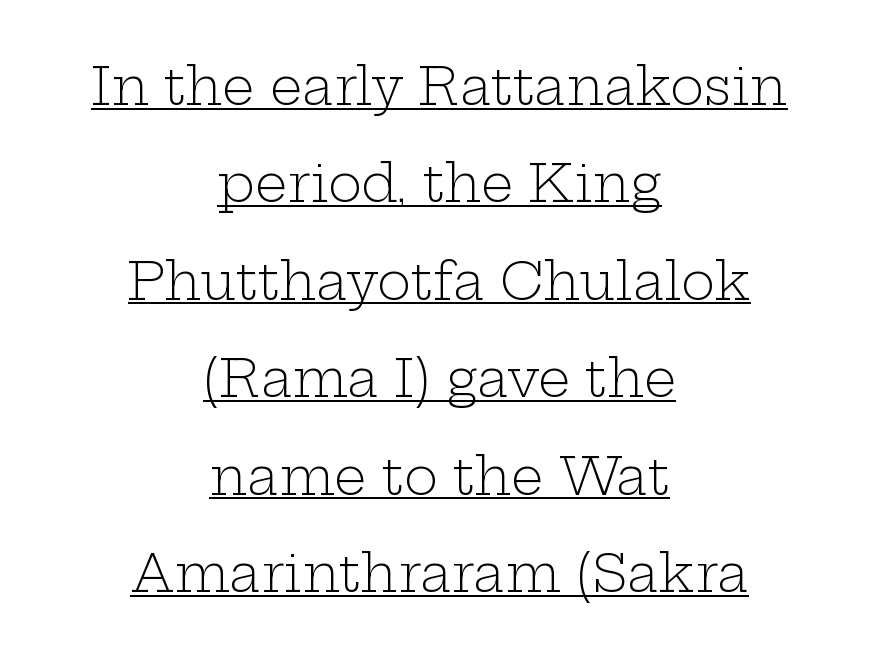
The lines are quadded center. Short note: letters normally spaced. The rendering uses the underline text-decoration. One glance says open: line gaps are wider than usual. Classification — serif. In terms of posture, this sample is upright.
